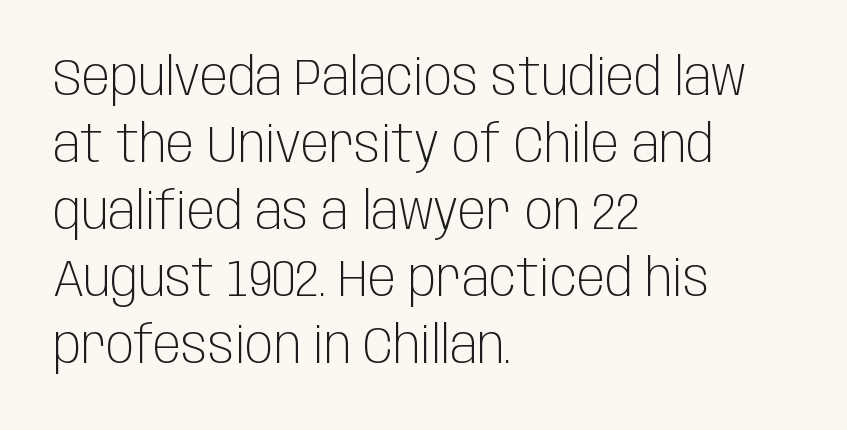
The image shows 52 px light, condensed sans-serif type, upright; set left-aligned, normal line spacing (1.29x), normal letter spacing, not underlined; low stroke contrast and a large x-height.
